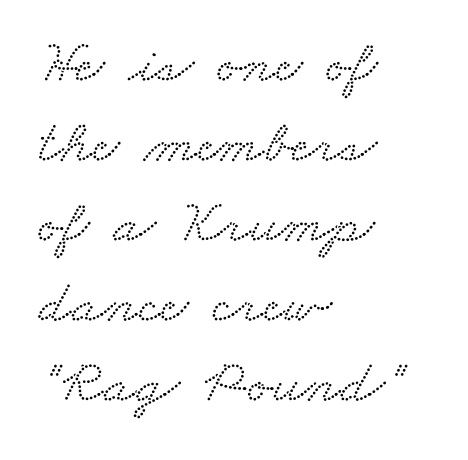
The zone under the glyphs is completely vacant. The paragraph shown leans on its left margin. Quick note: interline space is typical. This sample has the flowing, uneven cadence of proportional lettering. How are the letters spaced? Ordinarily, with no added tracking.
